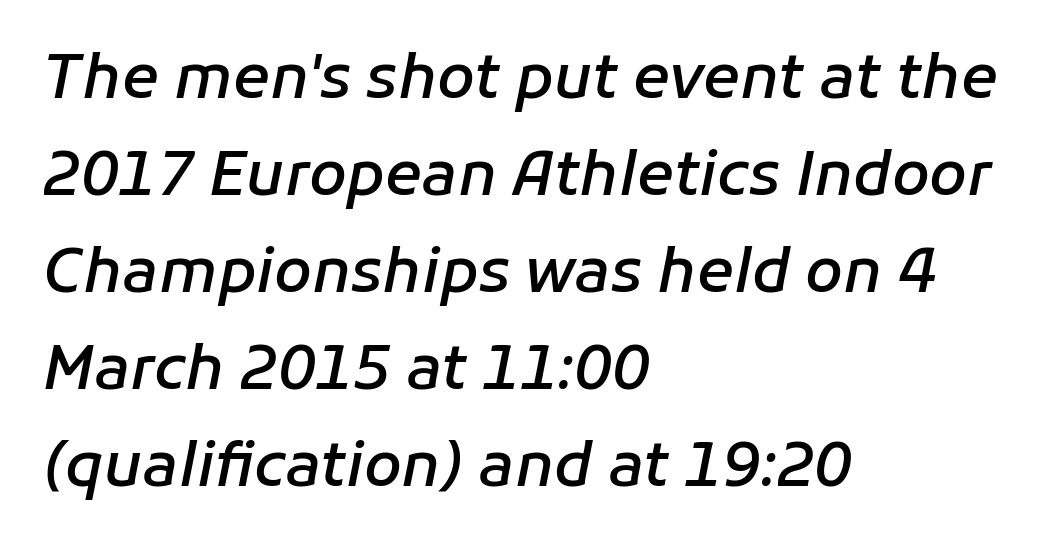
{"italic": "yes", "lean": "right", "slant_degrees": 11, "bold": "semi", "weight": "semibold", "width": "normal", "stroke_contrast": "low", "x_height": "medium", "monospaced": "no", "underline": "no", "align": "left", "line_spacing": "normal", "line_spacing_ratio": 1.59, "letter_spacing": "normal", "letter_spacing_em": 0.0, "glyph_px": 61}
